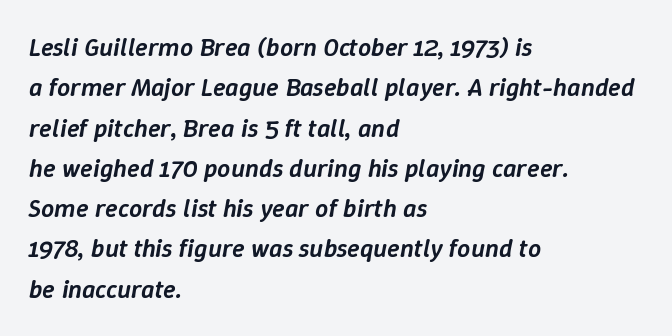
The image shows 26 px text type, italic (leaning right); set left-aligned, normal line spacing (1.55x), normal letter spacing, not underlined.
